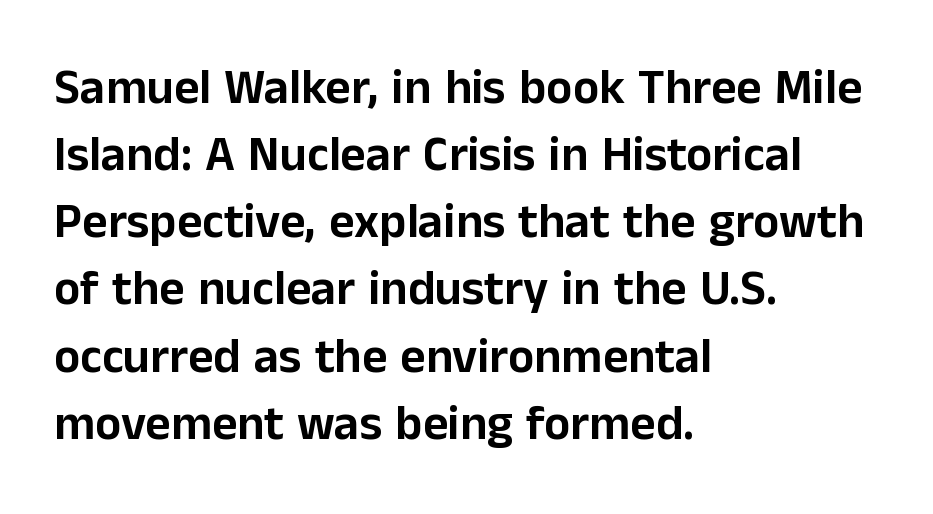
A roman cut, with each character standing at attention. Think of a printed novel: that variable character pitch is what you see here. Just letters on the line, the space beneath them empty. There is no visible air inserted between adjacent glyphs. Regarding serifs, this sample does without them. Leftover space on each line is placed entirely after the last word.
